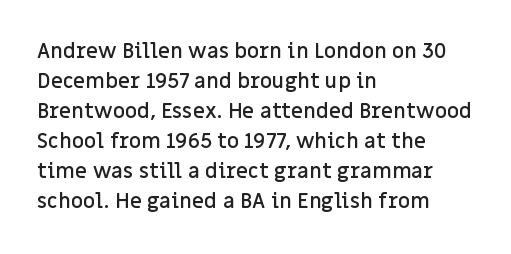
Q: Is the text bold? A: Semi-bold.
Q: Is the text italic (slanted)? A: No, it is upright.
Q: Is the text underlined? A: No.
Q: How is the paragraph aligned? A: Left-aligned.
Q: Is the spacing between letters normal or unusually wide? A: Normal.
Q: Is the spacing between lines tight, normal or loose? A: Normal.
